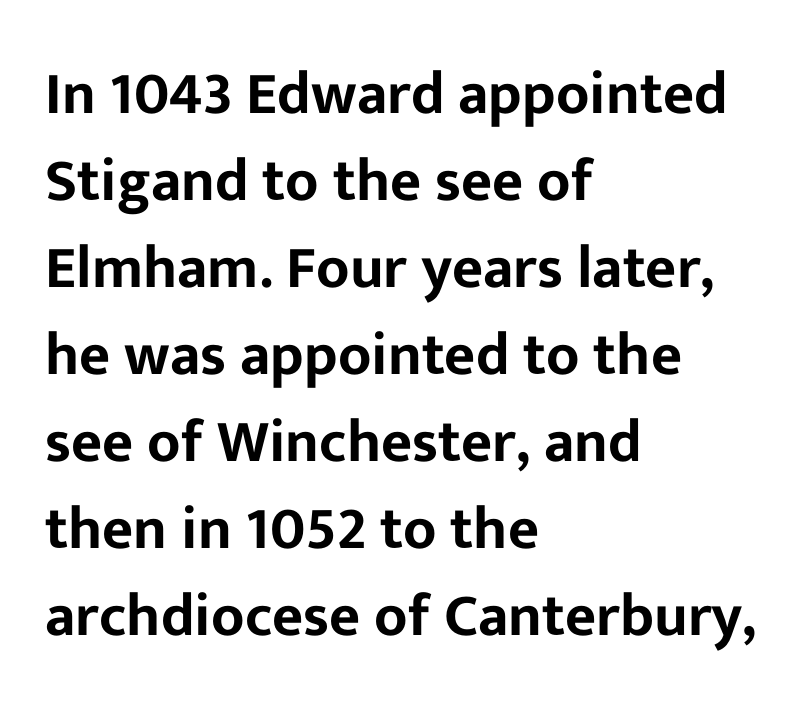
Q: Is the text italic (slanted)? A: No, it is upright.
Q: Is the typeface a serif or a sans-serif typeface? A: Sans-serif.
Q: Is the text underlined? A: No.
Q: How is the paragraph aligned? A: Left-aligned.
Q: Is the spacing between letters normal or unusually wide? A: Normal.
Q: Is the spacing between lines tight, normal or loose? A: Normal.
Q: Width (condensed, normal, or wide)? A: Normal.
Q: Stroke contrast? A: Low.
Q: x-height? A: Medium.
Q: Monospaced? A: No.
